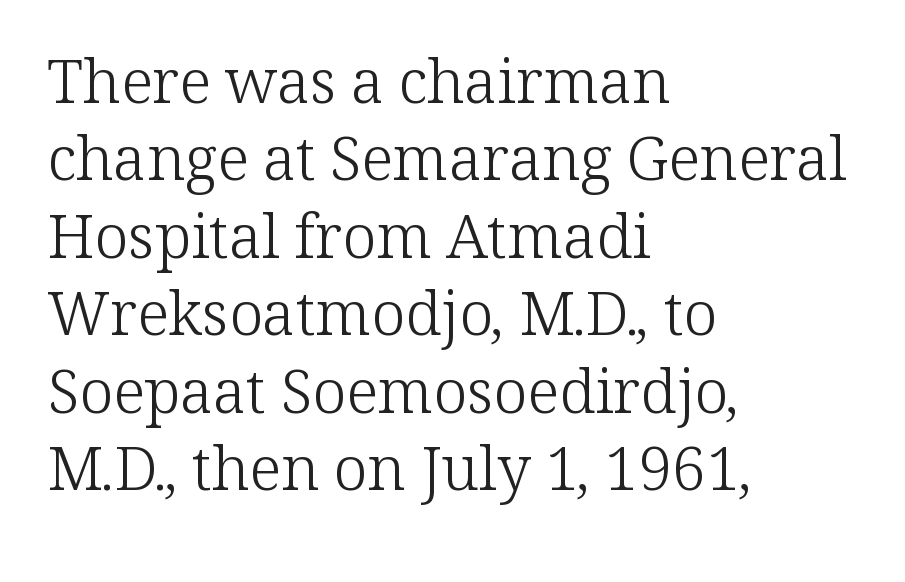
The image shows 61 px light serif type, upright; set left-aligned, normal line spacing (1.27x), normal letter spacing, not underlined; low stroke contrast and a medium x-height.
